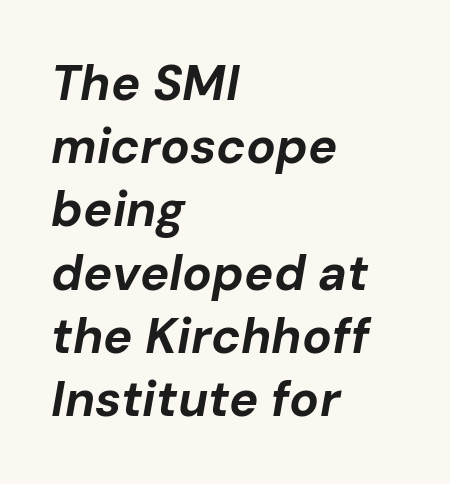
The image shows 49 px bold type, italic (leaning right); set left-aligned, normal line spacing (1.29x), normal letter spacing, not underlined; low stroke contrast and a medium x-height.
